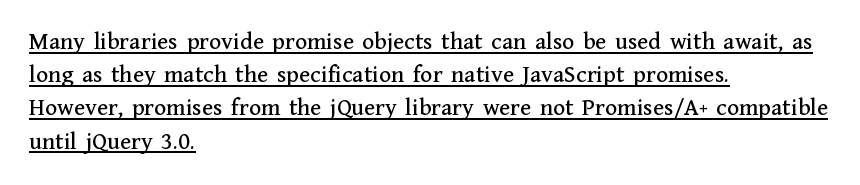
The image shows 25 px text type, upright; set left-aligned, normal line spacing (1.33x), normal letter spacing, underlined.
